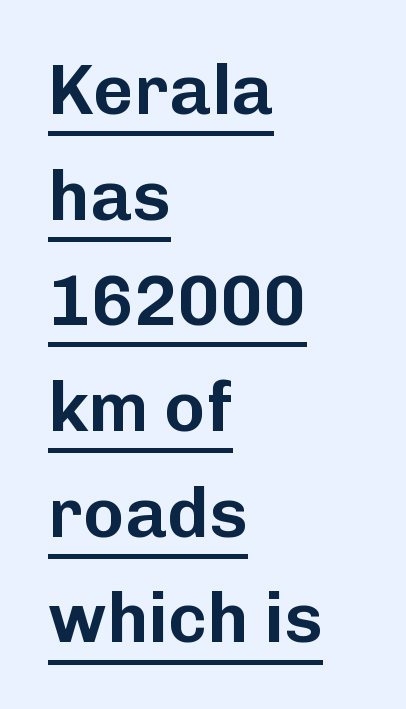
{"serif": "no", "italic": "no", "width": "normal", "stroke_contrast": "low", "x_height": "medium", "monospaced": "no", "underline": "yes", "align": "left", "line_spacing": "normal", "line_spacing_ratio": 1.51, "letter_spacing": "normal", "letter_spacing_em": 0.0, "glyph_px": 70}
